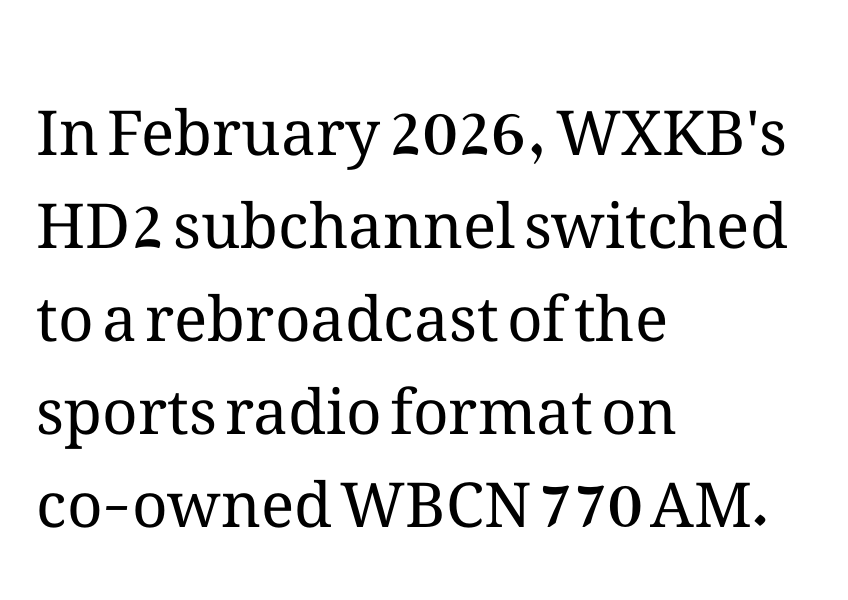
Q: Is the text bold? A: No.
Q: Is the text italic (slanted)? A: No, it is upright.
Q: Is the text underlined? A: No.
Q: How is the paragraph aligned? A: Left-aligned.
Q: Is the spacing between letters normal or unusually wide? A: Normal.
Q: Is the spacing between lines tight, normal or loose? A: Normal.
Q: Width (condensed, normal, or wide)? A: Normal.
Q: Stroke contrast? A: Medium.
Q: x-height? A: Medium.
Q: Monospaced? A: No.
